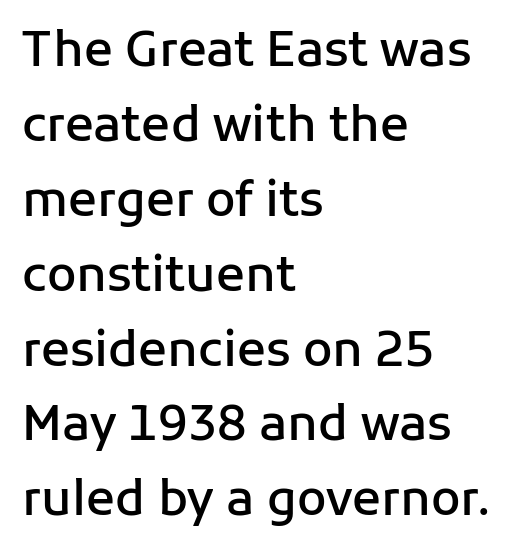
This is the in-between weight designers call semibold or demi. The line texture is even and compact thanks to regular tracking. Underline: absent. Spacing verdict: proportional, widths tailored to each character.
